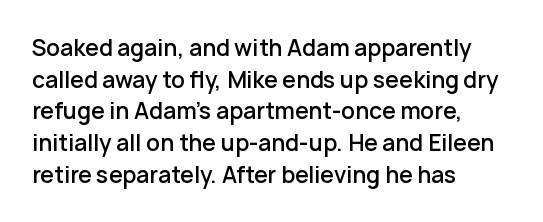
Q: Is the text bold? A: Semi-bold.
Q: Is the text italic (slanted)? A: No, it is upright.
Q: Is the text underlined? A: No.
Q: How is the paragraph aligned? A: Left-aligned.
Q: Is the spacing between letters normal or unusually wide? A: Normal.
Q: Is the spacing between lines tight, normal or loose? A: Normal.
